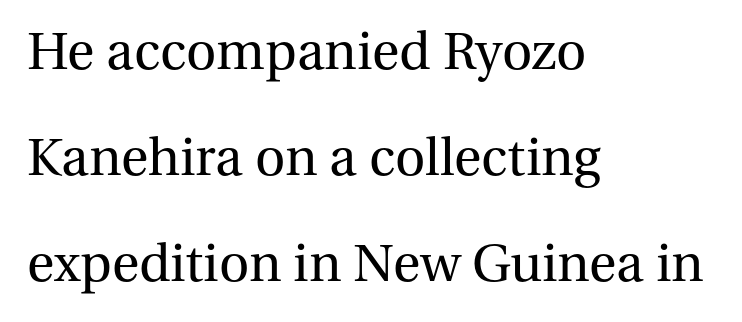
Underline: absent. This sample is left-justified, so line endings fall wherever the words run out. A quiet, ordinary-to-light weight characterises the typeface. The face used here is rendered with its standard letterfit. Check where the strokes stop: tiny serifs finish them off.
